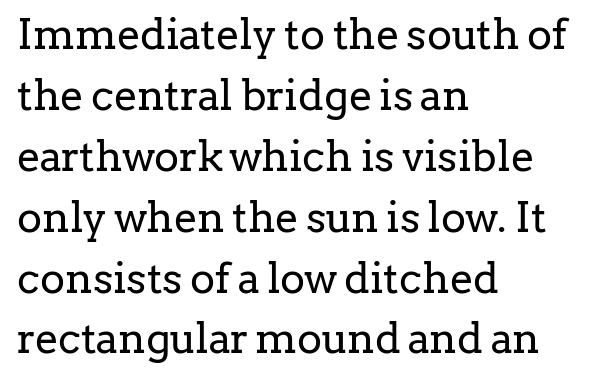
The image shows 42 px regular-weight serif type, upright; set left-aligned, normal line spacing (1.45x), normal letter spacing, not underlined; low stroke contrast and a medium x-height.
